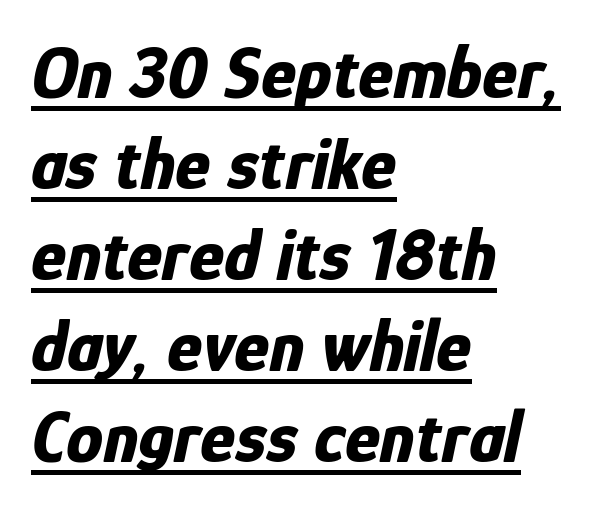
Q: Is the text bold? A: Yes.
Q: Is the text italic (slanted)? A: Yes, it leans right by about 12 degrees.
Q: Is the text underlined? A: Yes.
Q: How is the paragraph aligned? A: Left-aligned.
Q: Is the spacing between letters normal or unusually wide? A: Normal.
Q: Width (condensed, normal, or wide)? A: Condensed.
Q: Stroke contrast? A: Low.
Q: x-height? A: Medium.
Q: Monospaced? A: No.
